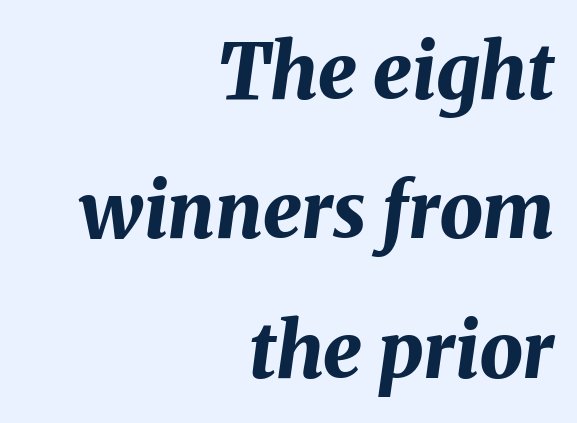
These lines stack with their right ends in a neat column. Students, this is bold: see how much ink each stroke carries. Here the designer chose a conventional face with non-uniform glyph widths. The passage shown has conventional tracking throughout. Honestly, there is no underline to notice here at all.
